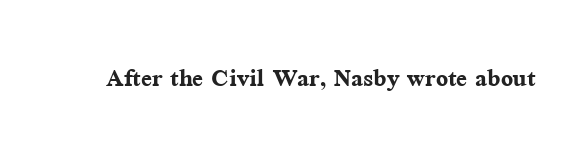
Q: Is the text bold? A: Yes.
Q: Is the text italic (slanted)? A: No, it is upright.
Q: Is the typeface a serif or a sans-serif typeface? A: Serif.
Q: Is the text underlined? A: No.
Q: Is the spacing between letters normal or unusually wide? A: Normal.
Q: Width (condensed, normal, or wide)? A: Normal.
Q: Stroke contrast? A: Medium.
Q: x-height? A: Medium.
Q: Monospaced? A: No.
